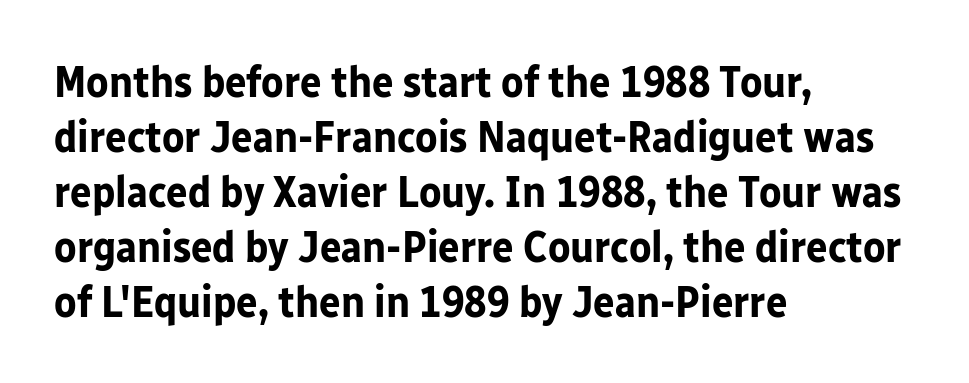
{"serif": "no", "italic": "no", "bold": "yes", "weight": "bold", "width": "normal", "stroke_contrast": "low", "x_height": "medium", "monospaced": "no", "underline": "no", "align": "left", "line_spacing_ratio": 1.22, "letter_spacing": "normal", "letter_spacing_em": 0.0, "glyph_px": 45}
